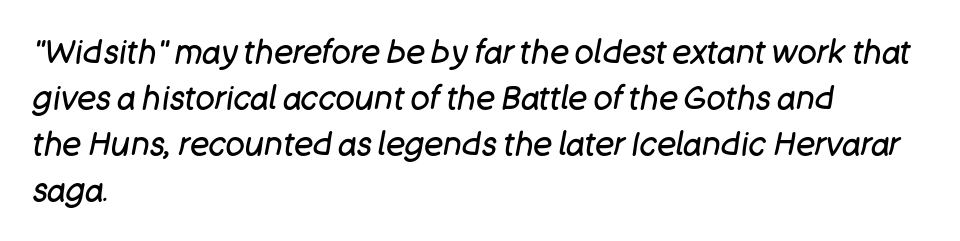
Q: Is the text bold? A: No.
Q: Is the text italic (slanted)? A: Yes, it leans right by about 11 degrees.
Q: Is the text underlined? A: No.
Q: How is the paragraph aligned? A: Left-aligned.
Q: Is the spacing between letters normal or unusually wide? A: Normal.
Q: Is the spacing between lines tight, normal or loose? A: Normal.
Q: Width (condensed, normal, or wide)? A: Normal.
Q: Stroke contrast? A: Low.
Q: x-height? A: Large.
Q: Monospaced? A: No.
